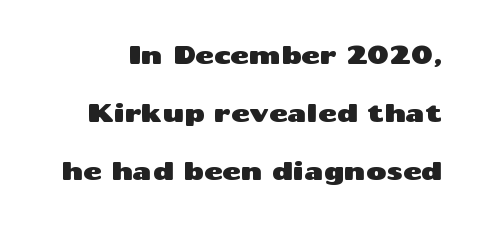
{"italic": "no", "underline": "no", "line_spacing": "loose", "line_spacing_ratio": 2.33, "letter_spacing": "normal", "letter_spacing_em": 0.0, "glyph_px": 25}
